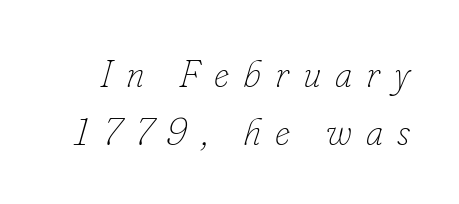
The gap between lines stays unmarked. The lettering tilts uniformly, giving the passage an italic look. A typesetter would call this proportional, since set widths differ per character. Students, note that the glyphs here are deliberately spaced far apart.
